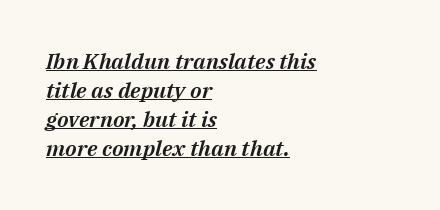
Q: Is the text italic (slanted)? A: Yes, it leans right by about 14 degrees.
Q: Is the text underlined? A: Yes.
Q: How is the paragraph aligned? A: Left-aligned.
Q: Is the spacing between letters normal or unusually wide? A: Normal.
Q: Is the spacing between lines tight, normal or loose? A: Normal.
